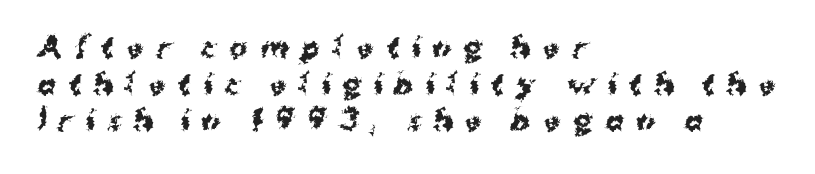
Q: Is the text bold? A: Yes.
Q: Is the text italic (slanted)? A: Yes.
Q: Is the text underlined? A: No.
Q: How is the paragraph aligned? A: Left-aligned.
Q: Is the spacing between letters normal or unusually wide? A: Unusually wide.
Q: Is the spacing between lines tight, normal or loose? A: Normal.
